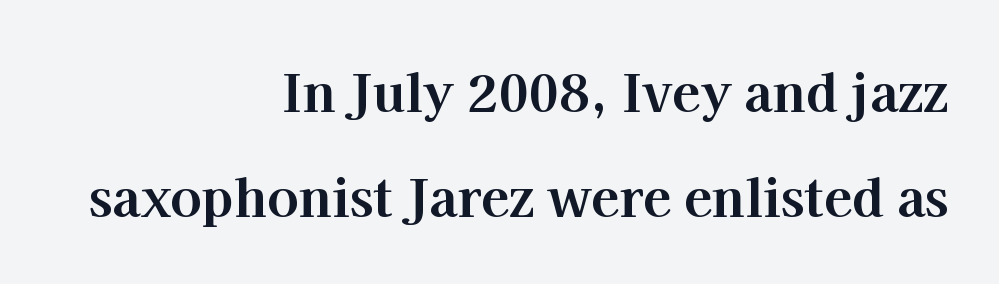
{"serif": "yes", "italic": "no", "bold": "yes", "weight": "bold", "width": "normal", "stroke_contrast": "high", "x_height": "medium", "monospaced": "no", "underline": "no", "align": "right", "line_spacing": "loose", "line_spacing_ratio": 2.02, "letter_spacing": "normal", "letter_spacing_em": 0.0, "glyph_px": 52}
